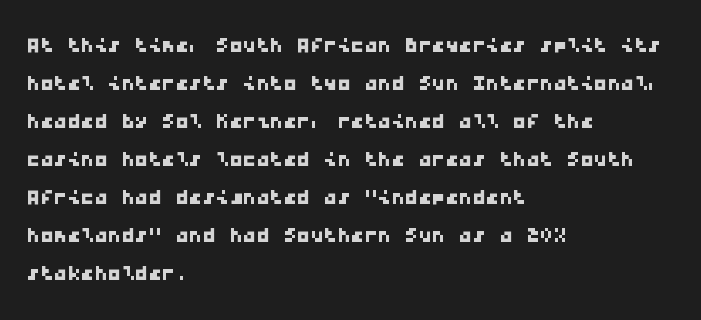
{"underline": "no", "align": "left", "line_spacing": "normal", "line_spacing_ratio": 1.41, "letter_spacing": "normal", "letter_spacing_em": 0.0, "glyph_px": 27}
